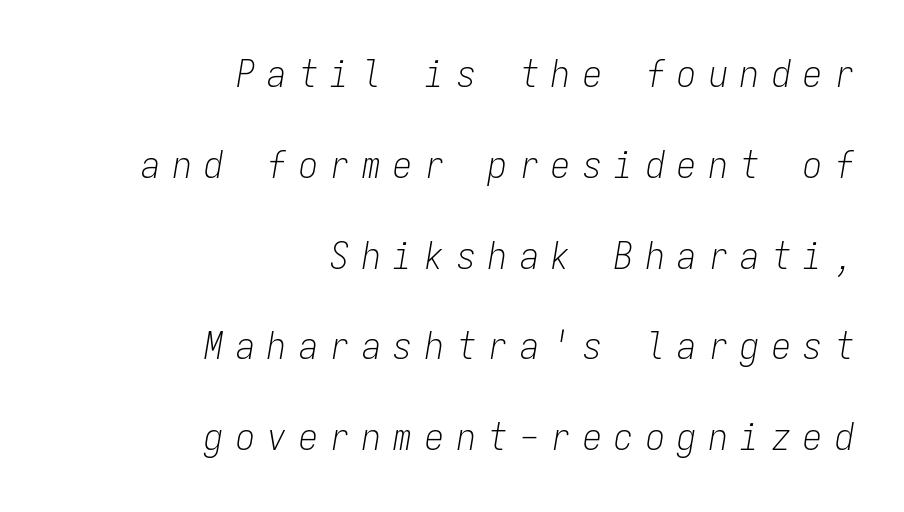
{"italic": "yes", "lean": "right", "slant_degrees": 9, "bold": "no", "weight": "light", "width": "condensed", "stroke_contrast": "low", "x_height": "medium", "monospaced": "yes", "underline": "no", "align": "right", "line_spacing": "loose", "line_spacing_ratio": 2.39, "letter_spacing": "wide", "letter_spacing_em": 0.33, "glyph_px": 38}
